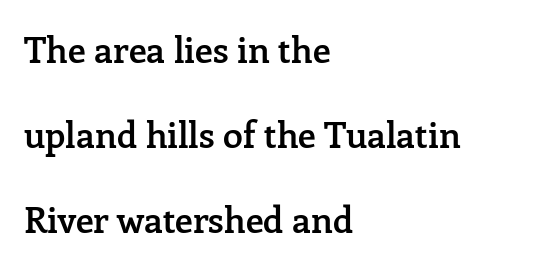
The image shows 36 px semibold serif type, upright; set left-aligned, loose line spacing (2.36x), normal letter spacing, not underlined; low stroke contrast and a medium x-height.
